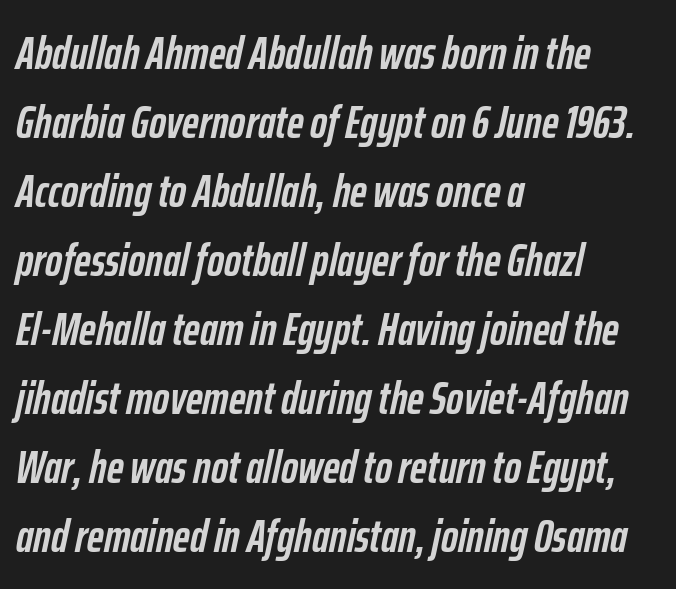
{"italic": "yes", "lean": "right", "slant_degrees": 12, "bold": "yes", "weight": "semibold", "width": "condensed", "stroke_contrast": "low", "x_height": "medium", "monospaced": "no", "underline": "no", "align": "left", "line_spacing": "normal", "line_spacing_ratio": 1.5, "letter_spacing": "normal", "letter_spacing_em": 0.0, "glyph_px": 46}
